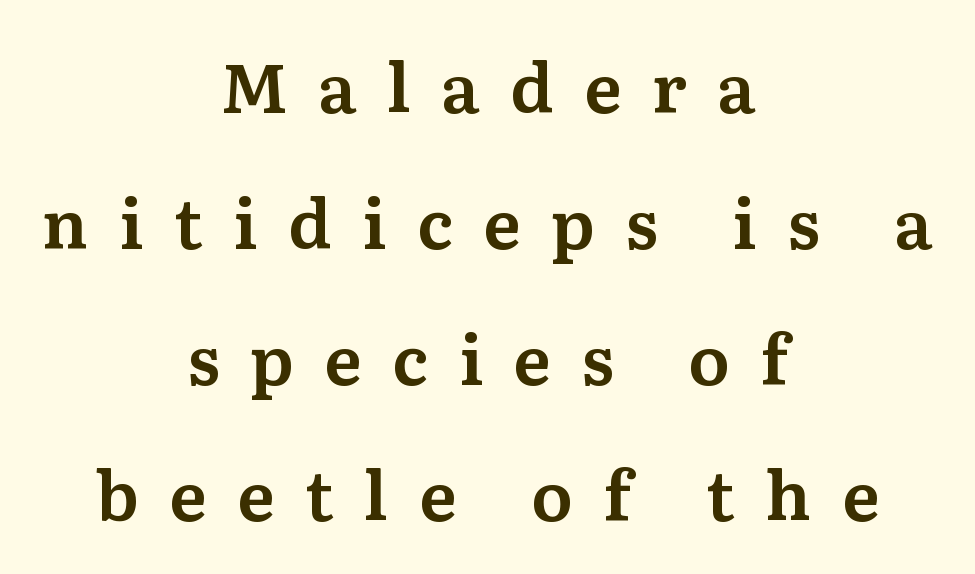
The image shows 68 px serif type, upright; set centered, loose line spacing (2.0x), unusually wide letter spacing (+0.45 em), not underlined; medium stroke contrast and a medium x-height.
